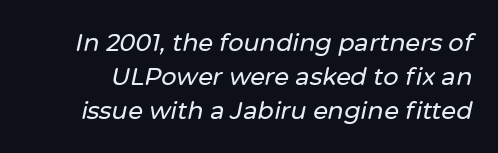
Q: Is the text italic (slanted)? A: Yes, it leans right by about 12 degrees.
Q: Is the text underlined? A: No.
Q: Is the spacing between letters normal or unusually wide? A: Normal.
Q: Is the spacing between lines tight, normal or loose? A: Normal.
